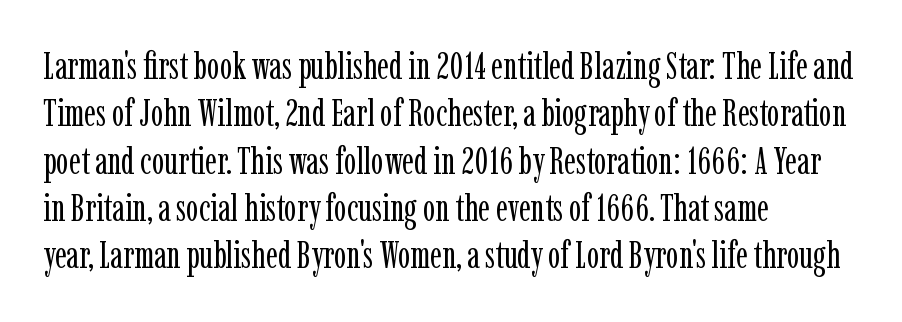
{"serif": "yes", "italic": "no", "bold": "no", "weight": "regular", "width": "condensed", "stroke_contrast": "low", "x_height": "medium", "monospaced": "no", "underline": "no", "align": "left", "line_spacing": "normal", "line_spacing_ratio": 1.28, "letter_spacing": "normal", "letter_spacing_em": 0.0, "glyph_px": 37}
